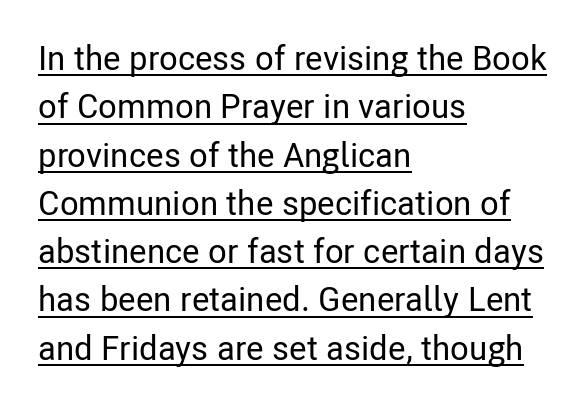
{"serif": "no", "italic": "no", "width": "condensed", "stroke_contrast": "low", "x_height": "medium", "monospaced": "no", "underline": "yes", "align": "left", "line_spacing": "normal", "line_spacing_ratio": 1.42, "letter_spacing": "normal", "letter_spacing_em": 0.0, "glyph_px": 34}
